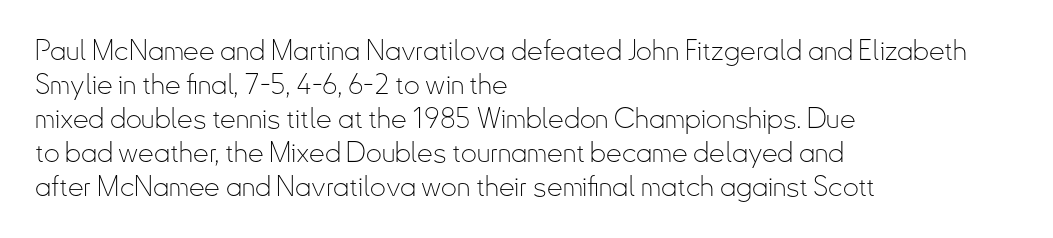
{"serif": "no", "italic": "no", "bold": "no", "weight": "thin", "width": "condensed", "stroke_contrast": "low", "x_height": "small", "monospaced": "no", "underline": "no", "align": "left", "line_spacing_ratio": 1.21, "letter_spacing": "normal", "letter_spacing_em": 0.0, "glyph_px": 28}
